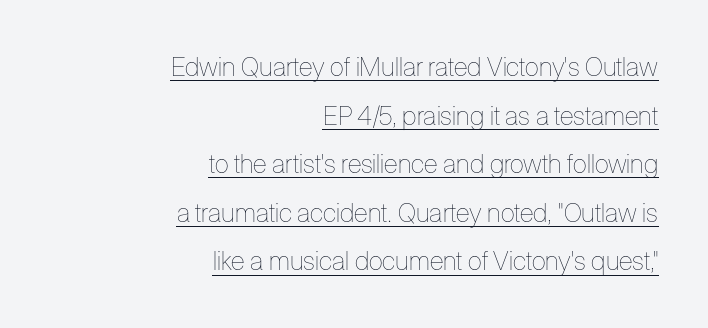
A baseline rule has been typeset under these characters. Heaviness? Minimal to ordinary, like unemphasized prose. Standard letterfit; no display-style spreading of the glyphs. Caption: multi-line text, flush right, ragged left.
